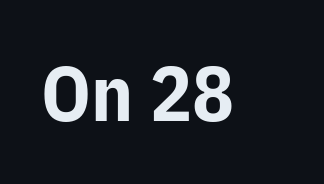
If you drew a line through each stem, it would be perfectly vertical. The line texture is even and compact thanks to regular tracking. Every letter is thick-stroked: bold, no question. Classification — sans serif.
